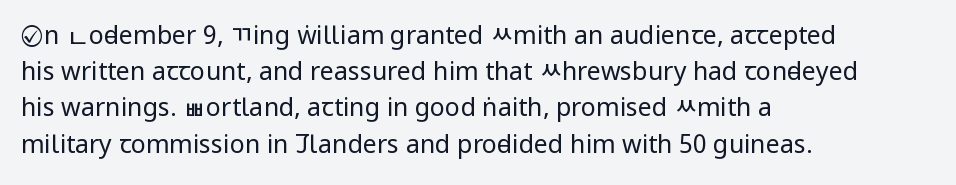
The image shows 25 px text type, upright; set left-aligned, normal line spacing (1.45x), normal letter spacing, not underlined.
